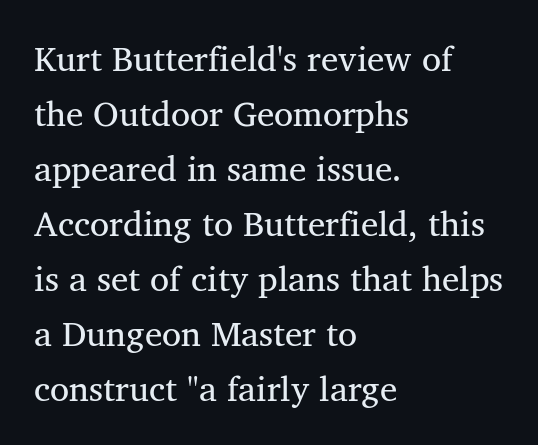
Does the leading feel generous? No, just average. Does extra space separate the letters? No, they use regular spacing. Each letter keeps its own natural width here, so spacing adapts to shape. The paragraph shown leans on its left margin. The baseline area is clear. Is the type heavy? It reads as light-to-regular instead.
